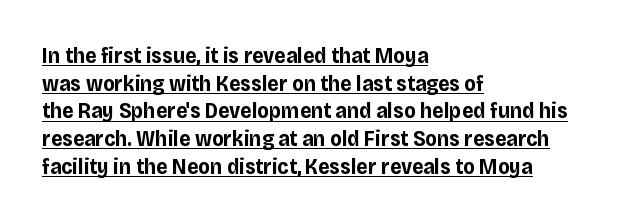
{"italic": "no", "bold": "yes", "underline": "yes", "align": "left", "line_spacing": "normal", "line_spacing_ratio": 1.26, "letter_spacing": "normal", "letter_spacing_em": 0.0, "glyph_px": 22}
